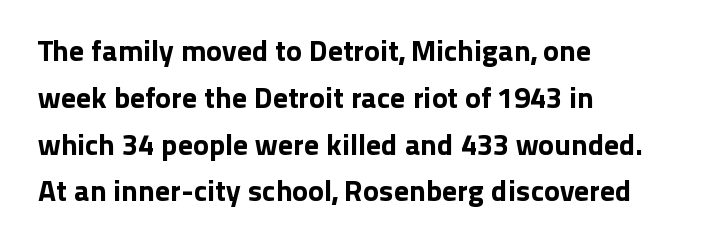
The image shows 30 px sans-serif type, upright; set left-aligned, normal line spacing (1.56x), normal letter spacing, not underlined; low stroke contrast and a medium x-height.
